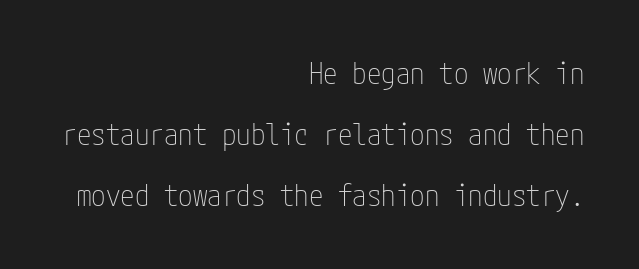
Q: Is the text bold? A: No.
Q: Is the text italic (slanted)? A: No, it is upright.
Q: Is the typeface a serif or a sans-serif typeface? A: Sans-serif.
Q: Is the text underlined? A: No.
Q: How is the paragraph aligned? A: Right-aligned.
Q: Is the spacing between letters normal or unusually wide? A: Normal.
Q: Is the spacing between lines tight, normal or loose? A: Loose.
Q: Width (condensed, normal, or wide)? A: Condensed.
Q: Stroke contrast? A: Low.
Q: x-height? A: Medium.
